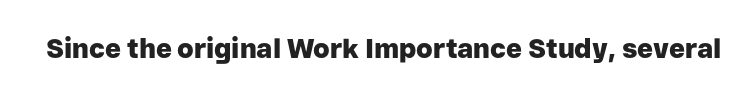
The image shows 27 px bold type, upright; set normal letter spacing, not underlined.
